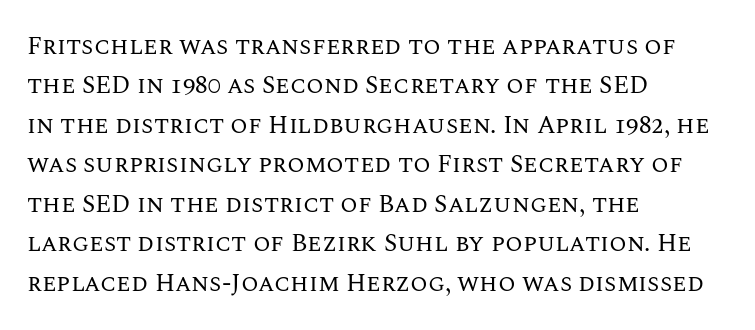
Q: Is the text bold? A: No.
Q: Is the text italic (slanted)? A: No, it is upright.
Q: Is the text underlined? A: No.
Q: How is the paragraph aligned? A: Left-aligned.
Q: Is the spacing between letters normal or unusually wide? A: Normal.
Q: Is the spacing between lines tight, normal or loose? A: Normal.
